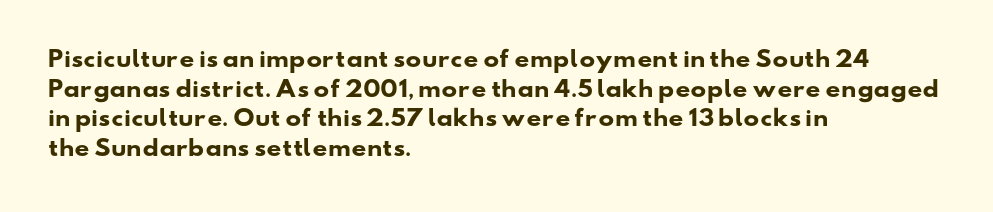
Q: Is the text bold? A: Yes.
Q: Is the text underlined? A: No.
Q: How is the paragraph aligned? A: Left-aligned.
Q: Is the spacing between letters normal or unusually wide? A: Normal.
Q: Is the spacing between lines tight, normal or loose? A: Normal.
